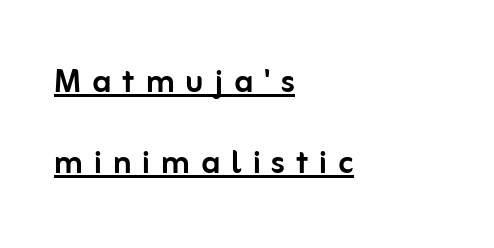
Q: Is the text italic (slanted)? A: No, it is upright.
Q: Is the typeface a serif or a sans-serif typeface? A: Sans-serif.
Q: Is the text underlined? A: Yes.
Q: How is the paragraph aligned? A: Left-aligned.
Q: Is the spacing between letters normal or unusually wide? A: Unusually wide.
Q: Is the spacing between lines tight, normal or loose? A: Loose.
Q: Width (condensed, normal, or wide)? A: Normal.
Q: Stroke contrast? A: Low.
Q: x-height? A: Medium.
Q: Monospaced? A: No.
